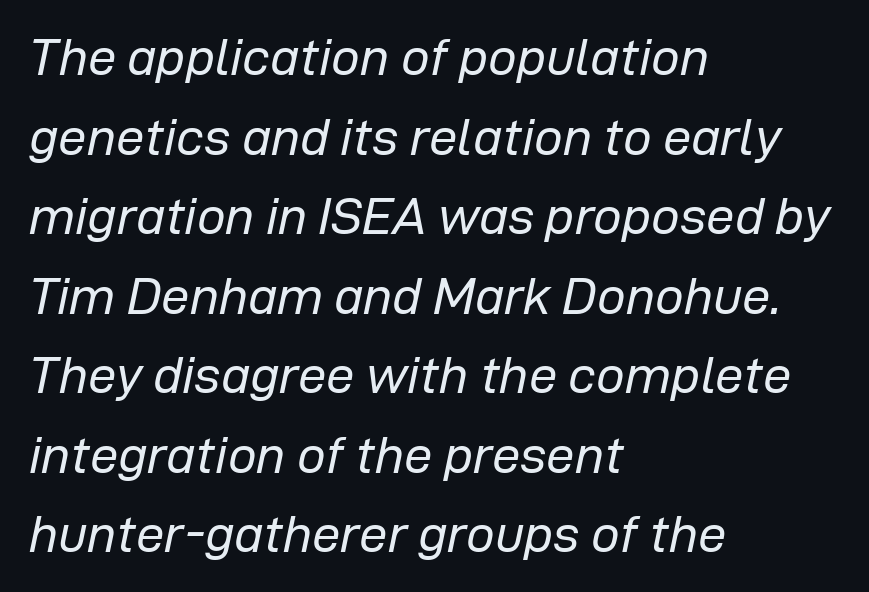
The image shows 51 px regular-weight type, italic (leaning right); set left-aligned, normal line spacing (1.56x), normal letter spacing, not underlined; low stroke contrast and a medium x-height.
